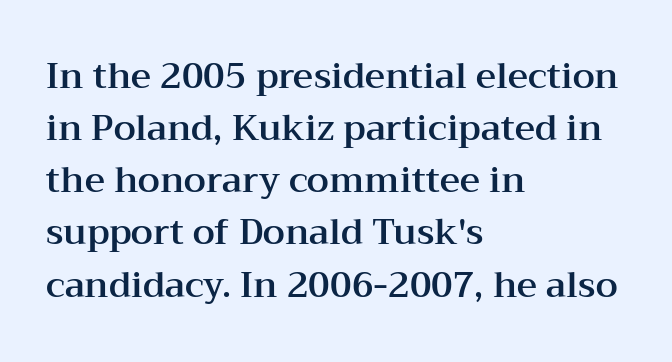
{"serif": "yes", "italic": "no", "width": "wide", "stroke_contrast": "medium", "x_height": "medium", "monospaced": "no", "underline": "no", "align": "left", "line_spacing": "normal", "line_spacing_ratio": 1.49, "letter_spacing": "normal", "letter_spacing_em": 0.0, "glyph_px": 35}
